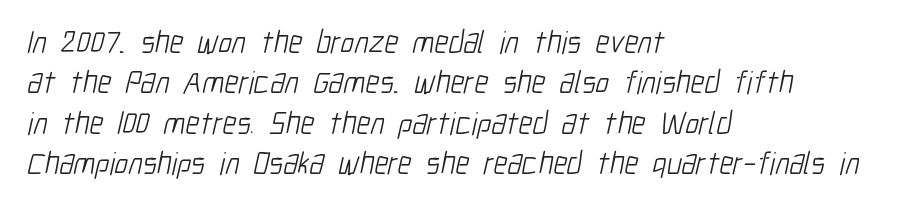
Q: Is the text bold? A: No.
Q: Is the typeface a serif or a sans-serif typeface? A: Sans-serif.
Q: Is the text underlined? A: No.
Q: How is the paragraph aligned? A: Left-aligned.
Q: Is the spacing between letters normal or unusually wide? A: Normal.
Q: Is the spacing between lines tight, normal or loose? A: Normal.
Q: Width (condensed, normal, or wide)? A: Condensed.
Q: Stroke contrast? A: Low.
Q: x-height? A: Medium.
Q: Monospaced? A: No.
